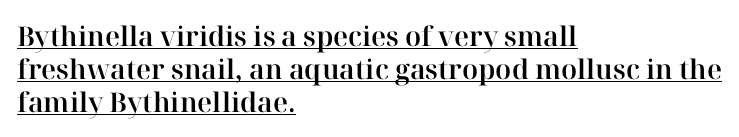
The image shows 27 px text type, upright; set left-aligned, line spacing 1.22x, normal letter spacing, underlined.
